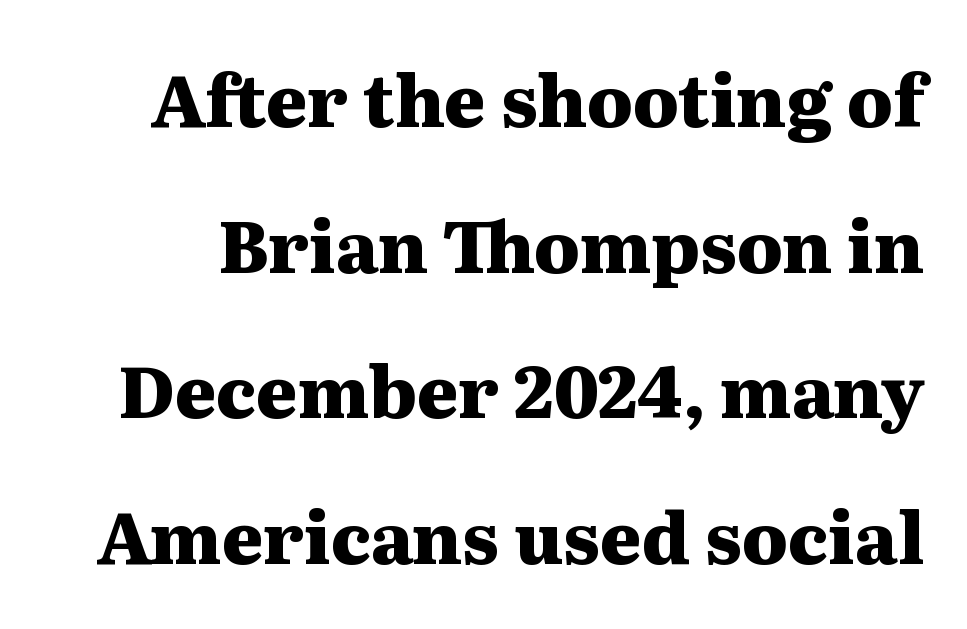
Q: Is the text bold? A: Yes.
Q: Is the text italic (slanted)? A: No, it is upright.
Q: Is the typeface a serif or a sans-serif typeface? A: Serif.
Q: Is the text underlined? A: No.
Q: Is the spacing between letters normal or unusually wide? A: Normal.
Q: Is the spacing between lines tight, normal or loose? A: Loose.
Q: Width (condensed, normal, or wide)? A: Wide.
Q: Stroke contrast? A: Medium.
Q: x-height? A: Medium.
Q: Monospaced? A: No.
